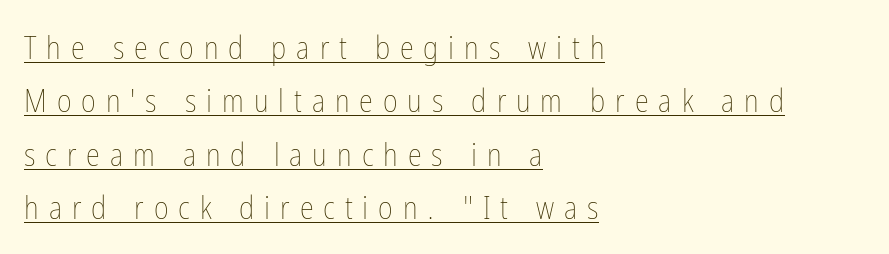
Q: Is the text bold? A: No.
Q: Is the text italic (slanted)? A: No, it is upright.
Q: Is the text underlined? A: Yes.
Q: How is the paragraph aligned? A: Left-aligned.
Q: Is the spacing between letters normal or unusually wide? A: Unusually wide.
Q: Is the spacing between lines tight, normal or loose? A: Normal.
Q: Width (condensed, normal, or wide)? A: Condensed.
Q: Stroke contrast? A: Low.
Q: x-height? A: Medium.
Q: Monospaced? A: No.
